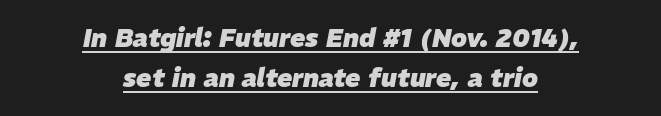
{"italic": "yes", "lean": "right", "slant_degrees": 11, "bold": "yes", "underline": "yes", "align": "center", "line_spacing": "normal", "line_spacing_ratio": 1.6, "letter_spacing": "normal", "letter_spacing_em": 0.0, "glyph_px": 25}
